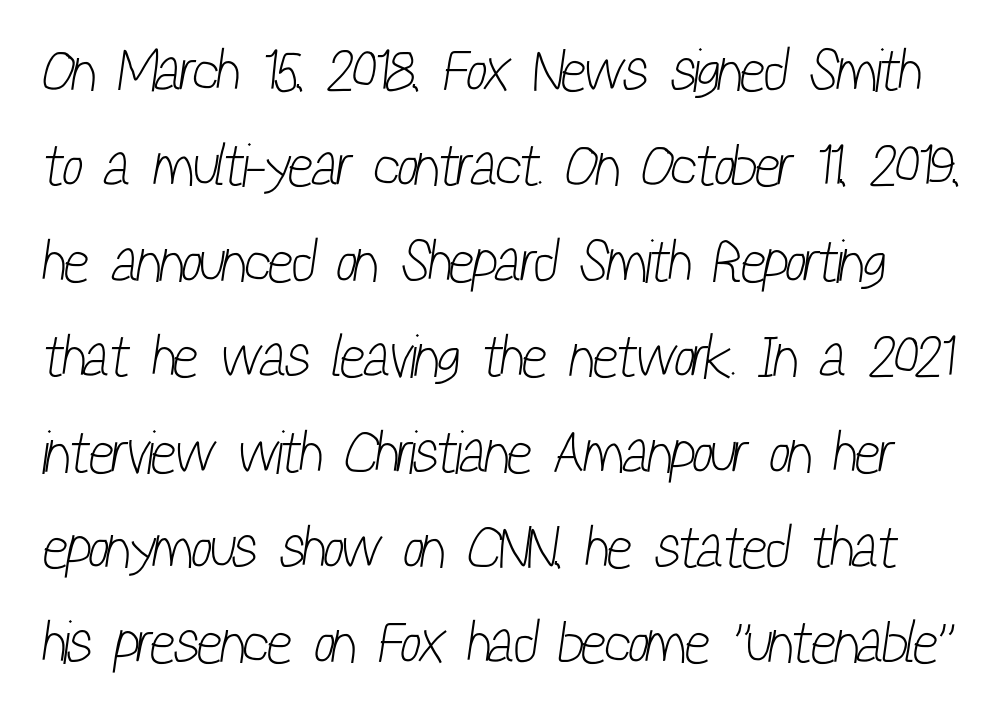
The image shows 60 px light, condensed sans-serif type; set normal line spacing (1.59x), normal letter spacing, not underlined; low stroke contrast and a medium x-height.
